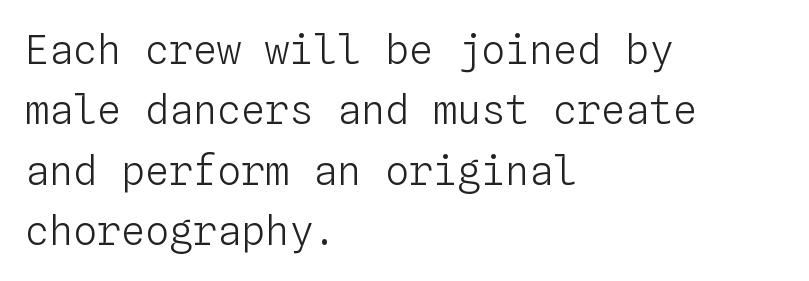
{"italic": "no", "bold": "no", "weight": "light", "width": "normal", "stroke_contrast": "low", "x_height": "medium", "monospaced": "yes", "underline": "no", "align": "left", "line_spacing": "normal", "line_spacing_ratio": 1.51, "letter_spacing": "normal", "letter_spacing_em": 0.0, "glyph_px": 40}
